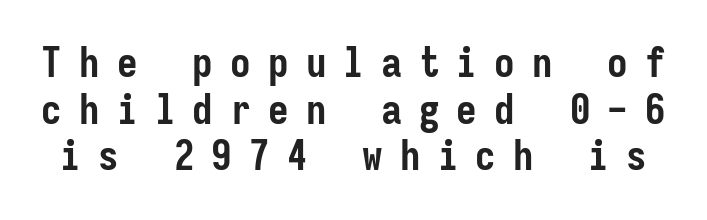
The image shows 41 px semibold, condensed sans-serif type, upright, monospaced; set tight line spacing (1.14x), unusually wide letter spacing (+0.42 em), not underlined; low stroke contrast and a medium x-height.
